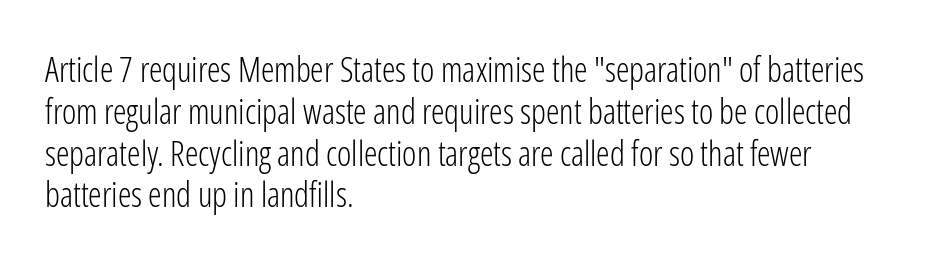
{"serif": "no", "italic": "no", "bold": "no", "weight": "light", "width": "condensed", "stroke_contrast": "low", "x_height": "medium", "monospaced": "no", "underline": "no", "align": "left", "line_spacing_ratio": 1.23, "letter_spacing": "normal", "letter_spacing_em": 0.0, "glyph_px": 34}
